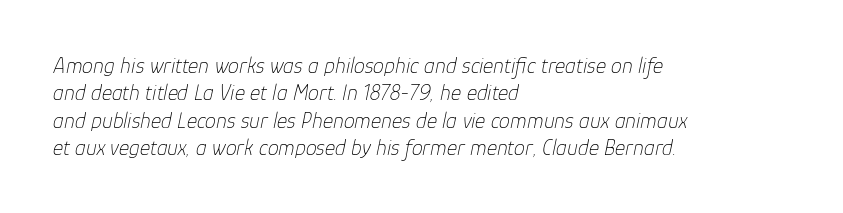
{"italic": "yes", "lean": "right", "slant_degrees": 12, "bold": "no", "underline": "no", "align": "left", "line_spacing_ratio": 1.24, "letter_spacing": "normal", "letter_spacing_em": 0.0, "glyph_px": 22}
